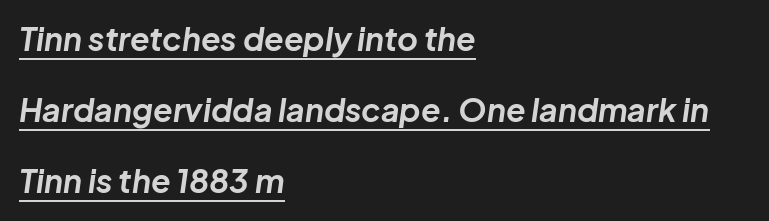
Q: Is the text bold? A: Yes.
Q: Is the text italic (slanted)? A: Yes, it leans right by about 8 degrees.
Q: Is the text underlined? A: Yes.
Q: How is the paragraph aligned? A: Left-aligned.
Q: Is the spacing between letters normal or unusually wide? A: Normal.
Q: Is the spacing between lines tight, normal or loose? A: Loose.
Q: Width (condensed, normal, or wide)? A: Normal.
Q: Stroke contrast? A: Low.
Q: x-height? A: Medium.
Q: Monospaced? A: No.
